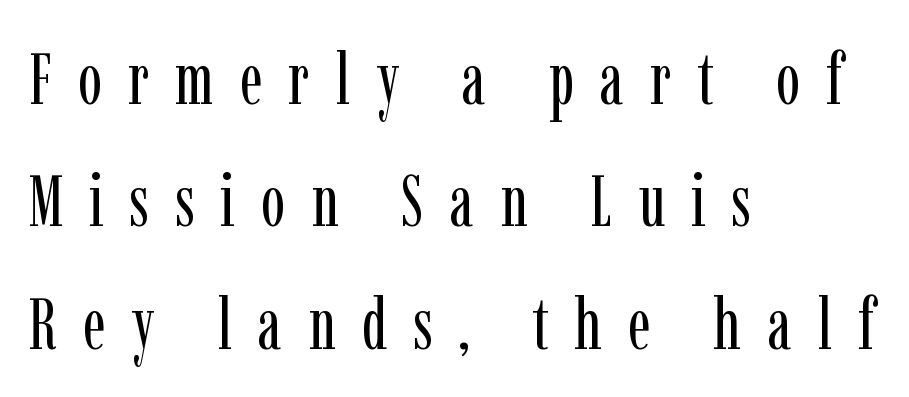
Q: Is the text bold? A: No.
Q: Is the text italic (slanted)? A: No, it is upright.
Q: Is the typeface a serif or a sans-serif typeface? A: Serif.
Q: Is the text underlined? A: No.
Q: How is the paragraph aligned? A: Left-aligned.
Q: Is the spacing between letters normal or unusually wide? A: Unusually wide.
Q: Is the spacing between lines tight, normal or loose? A: Normal.
Q: Width (condensed, normal, or wide)? A: Condensed.
Q: Stroke contrast? A: Low.
Q: x-height? A: Medium.
Q: Monospaced? A: No.
